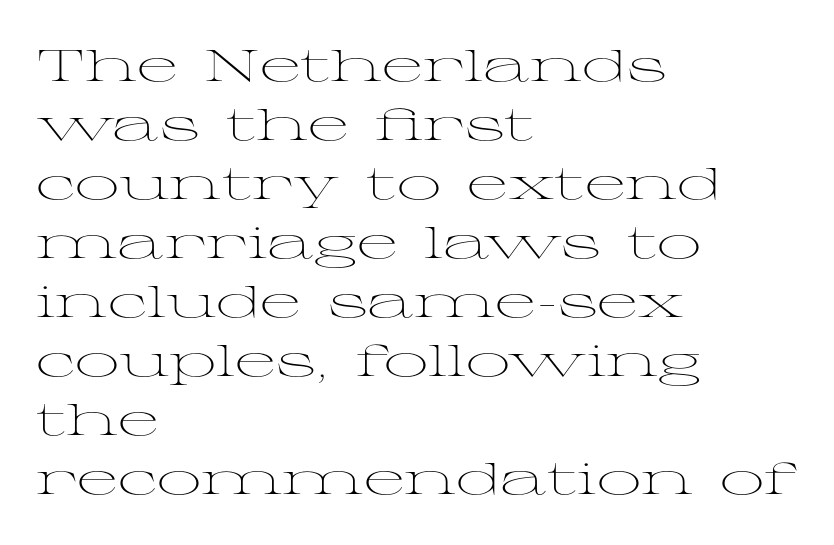
{"serif": "yes", "italic": "no", "bold": "no", "weight": "light", "width": "wide", "stroke_contrast": "medium", "x_height": "medium", "monospaced": "no", "underline": "no", "align": "left", "line_spacing": "normal", "line_spacing_ratio": 1.34, "letter_spacing": "normal", "letter_spacing_em": 0.0, "glyph_px": 44}
